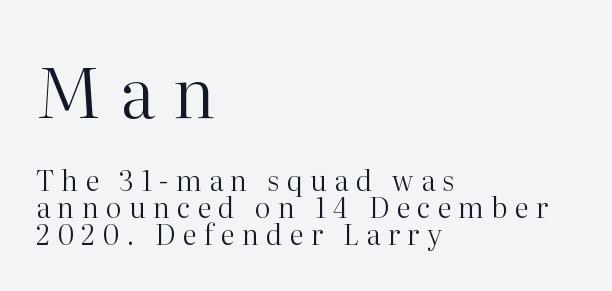
The image shows 69 px regular-weight serif type, upright; set left-aligned, tight line spacing (0.97x), unusually wide letter spacing (+0.26 em), not underlined; the first (top) block is 2.46x larger; high stroke contrast and a medium x-height.
